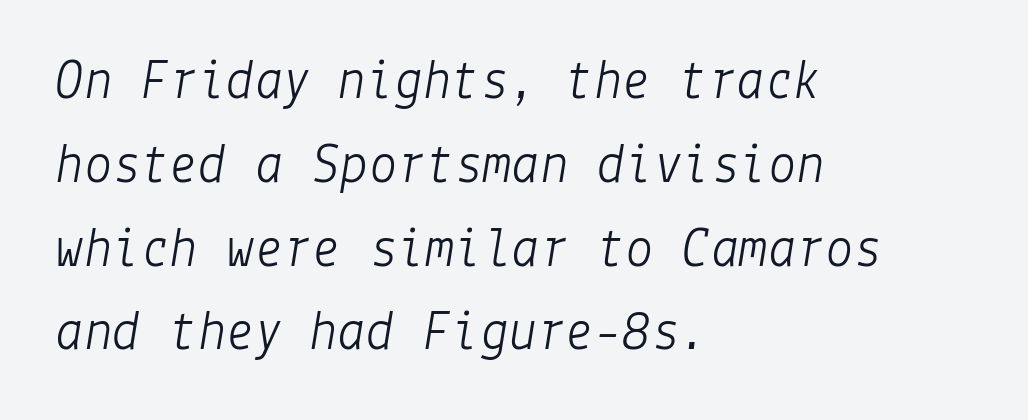
{"italic": "yes", "lean": "right", "slant_degrees": 9, "bold": "no", "weight": "light", "width": "normal", "stroke_contrast": "low", "x_height": "medium", "underline": "no", "align": "left", "line_spacing": "normal", "line_spacing_ratio": 1.47, "letter_spacing": "normal", "letter_spacing_em": 0.0, "glyph_px": 57}
